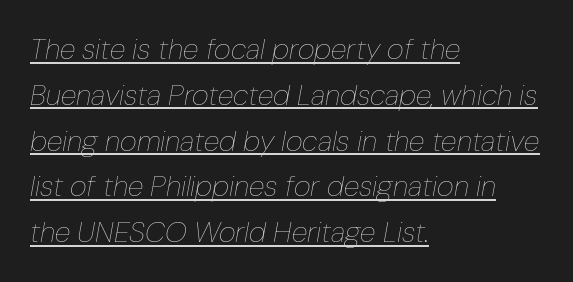
The rendering keeps characters at their native spacing. Looks like someone drew a line under every word here. The weight tops out at a normal text grade. Line beginnings align vertically; line endings do not.
